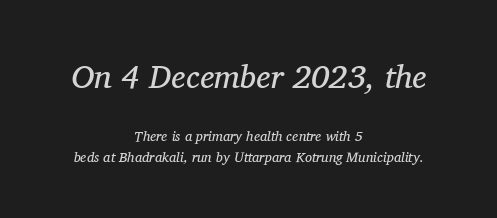
Is there much room between lines? A standard amount, neither cramped nor airy. Varying glyph widths throughout — classic text-font behaviour. The typesetter chose a symmetrical, centered arrangement here. No chunkiness to these letters — they're not bold. The glyphs are unaccompanied by any horizontal stroke below them. The whole block is typeset with a tilt.
